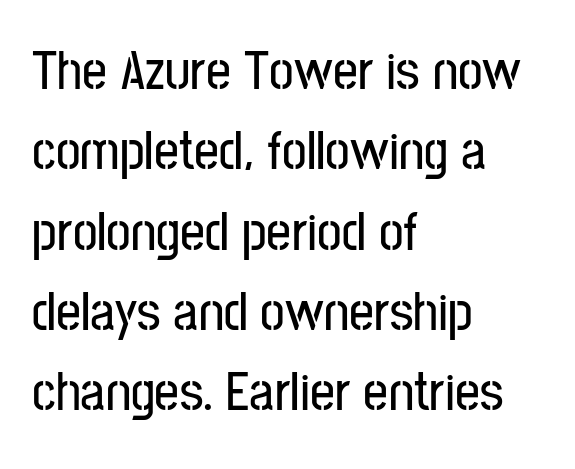
{"serif": "no", "italic": "no", "width": "condensed", "stroke_contrast": "low", "x_height": "medium", "monospaced": "no", "underline": "no", "align": "left", "line_spacing": "normal", "line_spacing_ratio": 1.46, "letter_spacing": "normal", "letter_spacing_em": 0.0, "glyph_px": 55}
